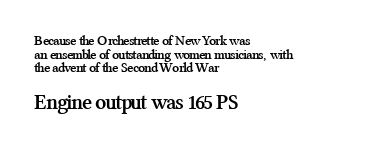
The later block is typeset at a bigger size than the earlier block. The sample has been set heavy, in full bold. No extra tracking has been applied to these lines. The passage shown is not underscored anywhere. Horizontal alignment here is leftward, the default for most running prose.
